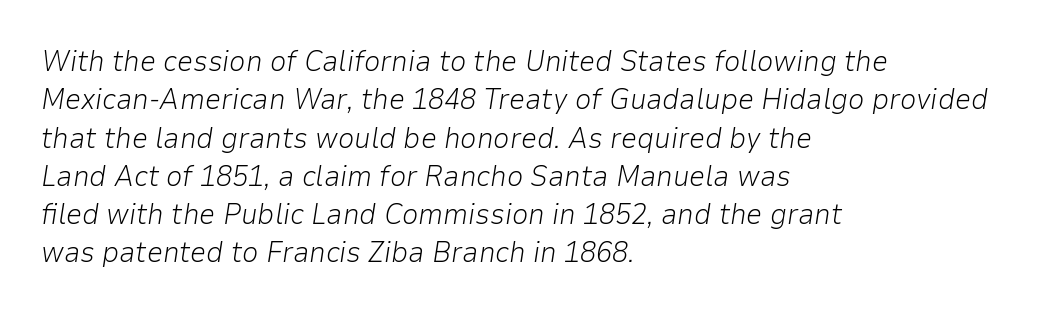
Horizontally, the lines are justified to the leading edge only. The gap between lines stays unmarked. The line-height multiplier appears to be the usual default. Stroke mass is kept to a normal reading level or below.
